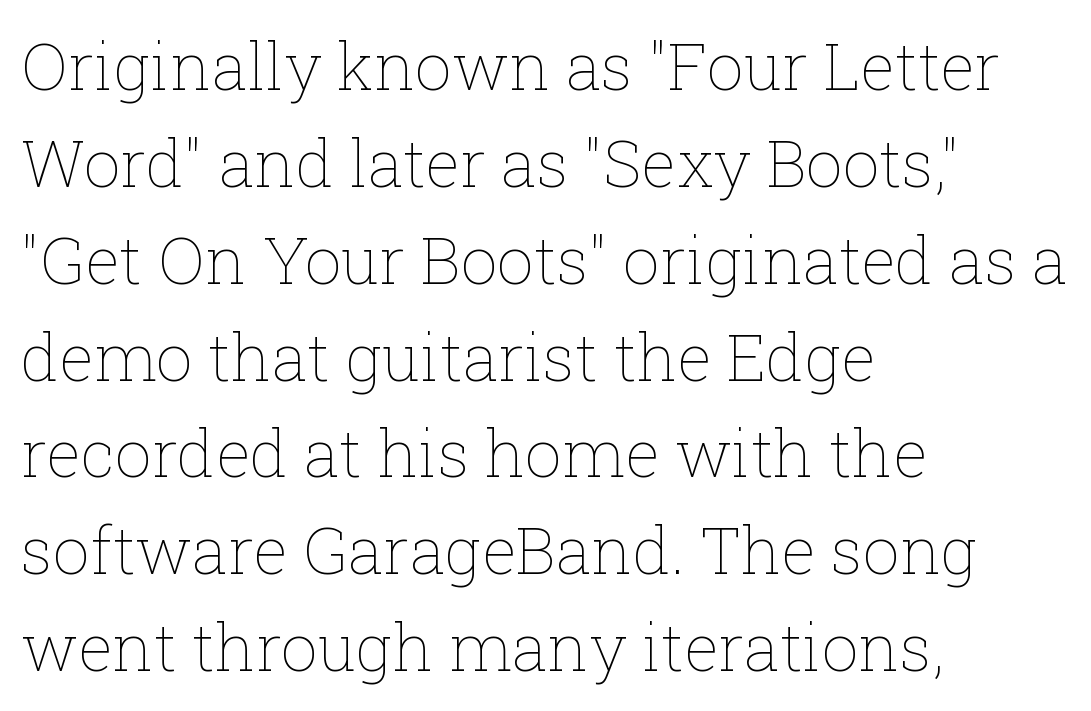
Q: Is the text bold? A: No.
Q: Is the text italic (slanted)? A: No, it is upright.
Q: Is the text underlined? A: No.
Q: How is the paragraph aligned? A: Left-aligned.
Q: Is the spacing between letters normal or unusually wide? A: Normal.
Q: Is the spacing between lines tight, normal or loose? A: Normal.
Q: Width (condensed, normal, or wide)? A: Normal.
Q: Stroke contrast? A: Low.
Q: x-height? A: Medium.
Q: Monospaced? A: No.
